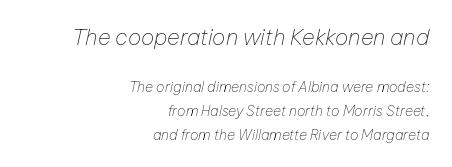
The image shows 22 px text type, italic (leaning right); set right-aligned, normal line spacing (1.7x), normal letter spacing, not underlined; the first (top) block is 1.57x larger.
